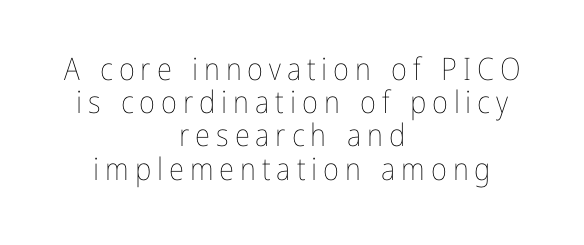
Heaviness? Minimal to ordinary, like unemphasized prose. Where is the straight margin? There isn't one; the lines are centered. Very little white space separates one row of letters from the next. A typesetter would call this proportional, since set widths differ per character. Descender tails drop into unmarked territory. If you drew a line through each stem, it would be perfectly vertical.
